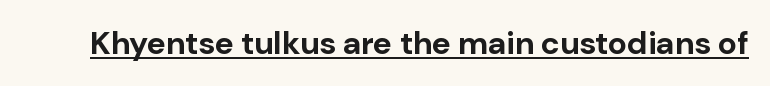
Q: Is the text bold? A: Yes.
Q: Is the text italic (slanted)? A: No, it is upright.
Q: Is the typeface a serif or a sans-serif typeface? A: Sans-serif.
Q: Is the text underlined? A: Yes.
Q: Is the spacing between letters normal or unusually wide? A: Normal.
Q: Width (condensed, normal, or wide)? A: Normal.
Q: Stroke contrast? A: Low.
Q: x-height? A: Medium.
Q: Monospaced? A: No.
